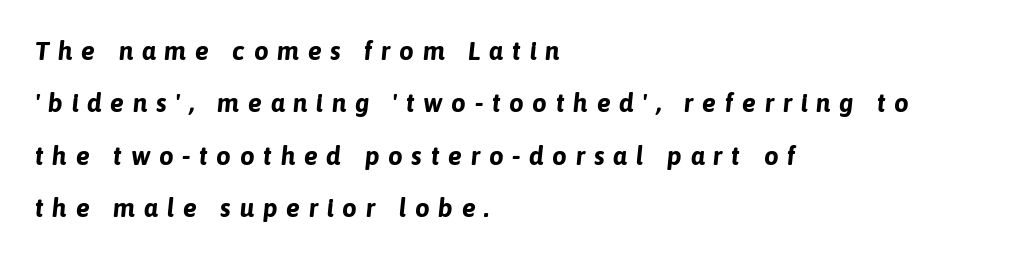
{"italic": "yes", "lean": "right", "slant_degrees": 6, "bold": "yes", "underline": "no", "align": "left", "line_spacing": "loose", "line_spacing_ratio": 2.01, "letter_spacing": "wide", "letter_spacing_em": 0.33, "glyph_px": 26}
